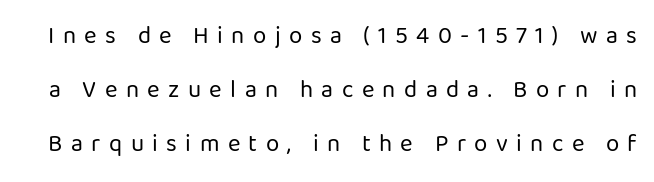
{"italic": "no", "bold": "no", "underline": "no", "line_spacing": "loose", "line_spacing_ratio": 2.26, "letter_spacing": "wide", "letter_spacing_em": 0.35, "glyph_px": 24}
